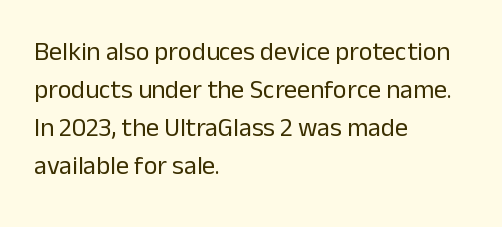
Visually the block forms a straight wall on the left and a jagged coastline on the right. Caption: standard tracking, unaltered. The type sits square on the baseline with zero lean. Weight: not bold — regular or lighter.
